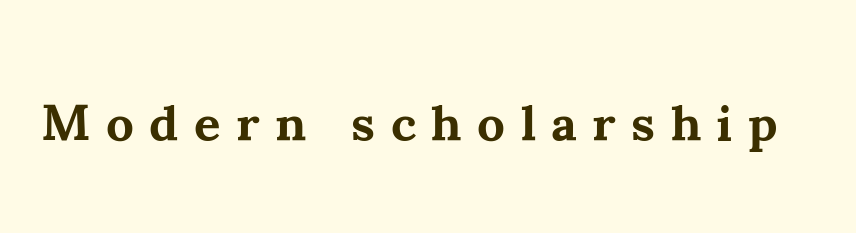
The image shows 51 px bold serif type, upright; set unusually wide letter spacing (+0.3 em), not underlined; medium stroke contrast and a small x-height.
